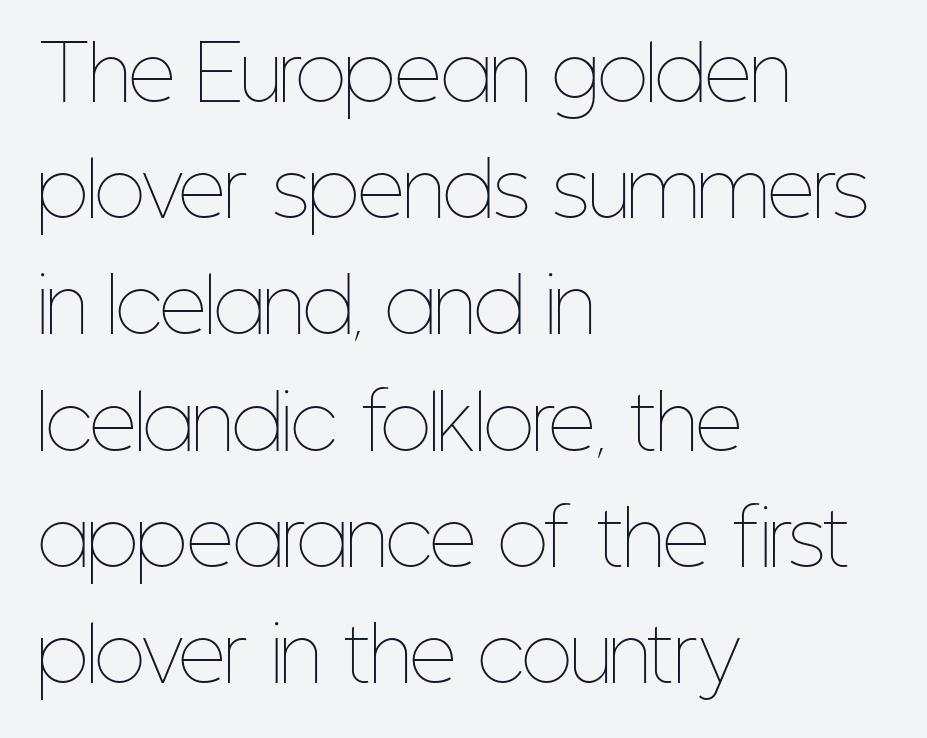
Line beginnings align vertically; line endings do not. Check under the words: just untouched page. The letters look calm and open, with moderate or lighter stems. Italic? Not at all — the glyphs are vertical.
